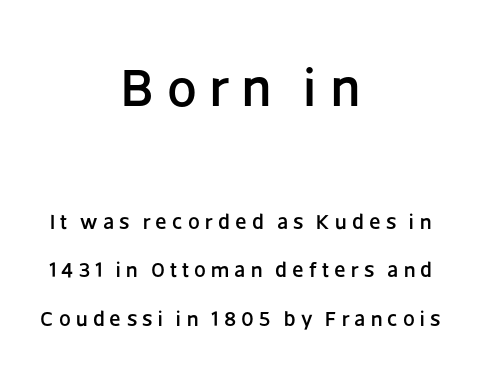
{"serif": "no", "italic": "no", "width": "normal", "stroke_contrast": "low", "x_height": "large", "monospaced": "no", "underline": "no", "align": "center", "line_spacing": "loose", "line_spacing_ratio": 2.31, "letter_spacing": "wide", "letter_spacing_em": 0.25, "larger_block": "first", "size_ratio": 2.52, "glyph_px": 53}
